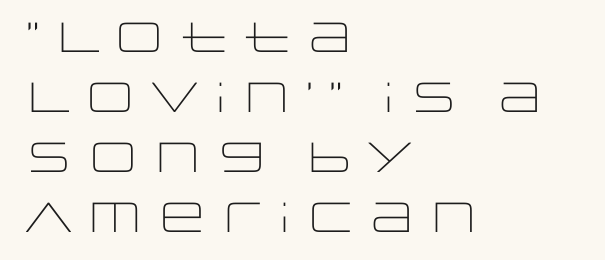
Is this a fixed-width face? No — the glyphs have proportional, varying widths. Clear beneath every line of the passage. The tracking reads as untouched default to a designer's eye. In terms of letterform style, serifs are entirely absent. Baseline-to-baseline distance is the conventional proportion of letter height. The paragraph has a hard left edge and a soft right edge.
